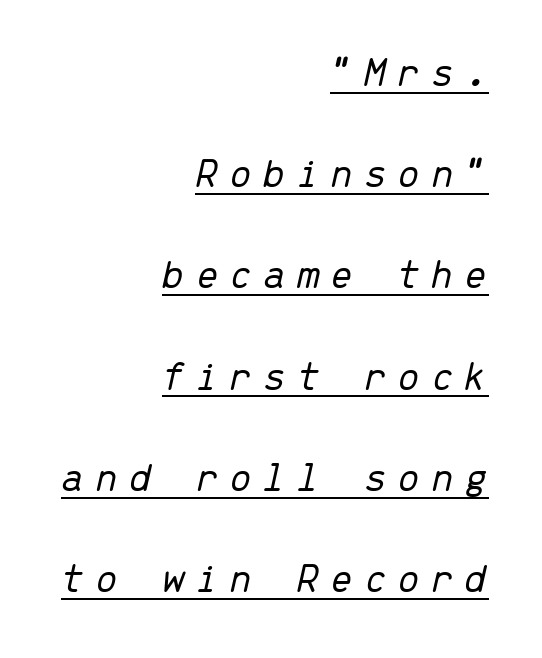
The image shows 42 px light type, italic (leaning right), monospaced; set right-aligned, loose line spacing (2.41x), unusually wide letter spacing (+0.24 em), underlined; low stroke contrast and a medium x-height.
